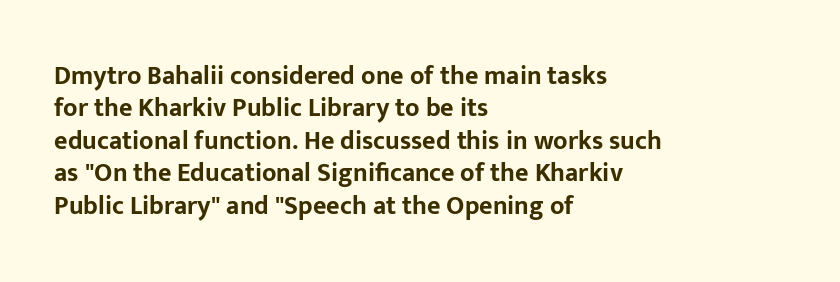
{"italic": "no", "bold": "yes", "underline": "no", "align": "left", "line_spacing": "normal", "line_spacing_ratio": 1.25, "letter_spacing": "normal", "letter_spacing_em": 0.0, "glyph_px": 26}
